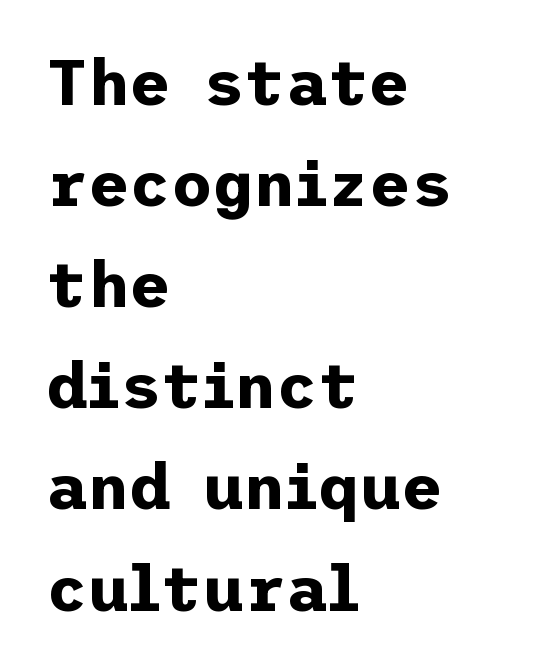
The image shows 64 px bold sans-serif type, upright; set left-aligned, normal line spacing (1.58x), normal letter spacing, not underlined; low stroke contrast and a medium x-height.
